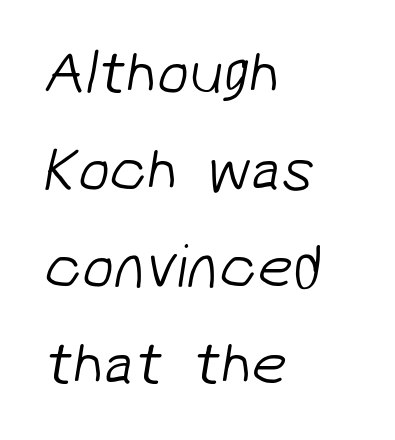
Q: Is the text bold? A: No.
Q: Is the typeface a serif or a sans-serif typeface? A: Sans-serif.
Q: Is the text underlined? A: No.
Q: How is the paragraph aligned? A: Left-aligned.
Q: Is the spacing between letters normal or unusually wide? A: Normal.
Q: Is the spacing between lines tight, normal or loose? A: Normal.
Q: Width (condensed, normal, or wide)? A: Normal.
Q: Stroke contrast? A: Low.
Q: x-height? A: Medium.
Q: Monospaced? A: No.
